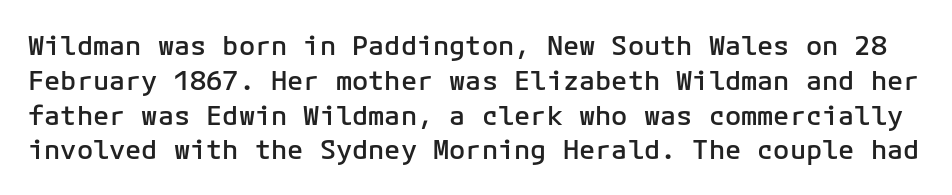
Q: Is the text bold? A: Semi-bold.
Q: Is the text italic (slanted)? A: No, it is upright.
Q: Is the text underlined? A: No.
Q: Is the spacing between letters normal or unusually wide? A: Normal.
Q: Is the spacing between lines tight, normal or loose? A: Normal.
